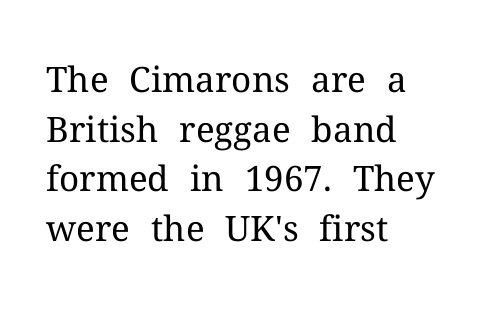
The image shows 35 px regular-weight serif type, upright; set left-aligned, normal line spacing (1.42x), normal letter spacing, not underlined; medium stroke contrast and a medium x-height.
